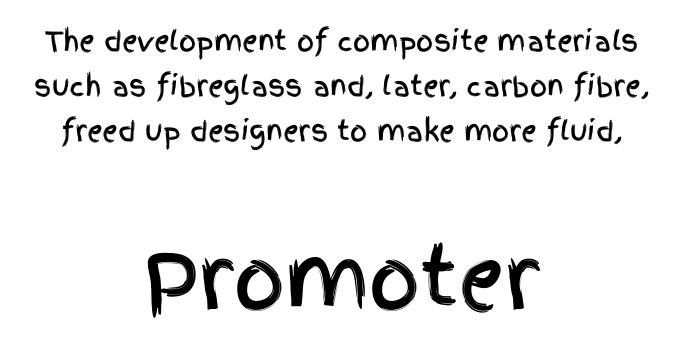
These lines sit exactly where default settings would place them. Visually, the bottom section dominates because its glyphs are scaled up. In terms of letterform style, serifs are entirely absent. The face used here is proportionally spaced, like ordinary book or web type.
